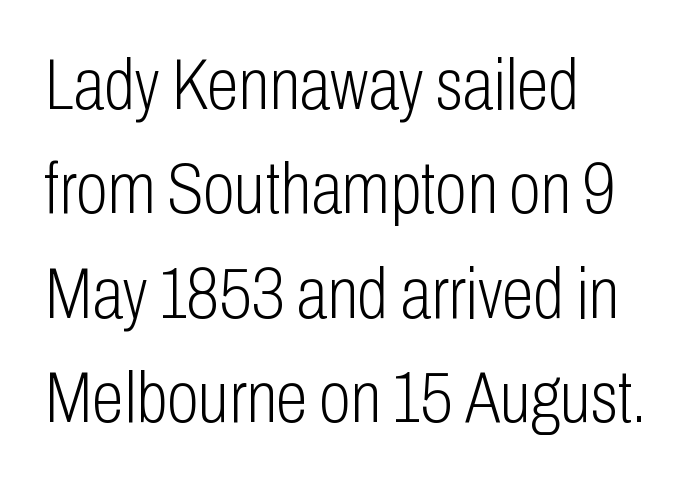
Q: Is the text bold? A: No.
Q: Is the text italic (slanted)? A: No, it is upright.
Q: Is the typeface a serif or a sans-serif typeface? A: Sans-serif.
Q: Is the text underlined? A: No.
Q: How is the paragraph aligned? A: Left-aligned.
Q: Is the spacing between letters normal or unusually wide? A: Normal.
Q: Is the spacing between lines tight, normal or loose? A: Normal.
Q: Width (condensed, normal, or wide)? A: Condensed.
Q: Stroke contrast? A: Low.
Q: x-height? A: Medium.
Q: Monospaced? A: No.
